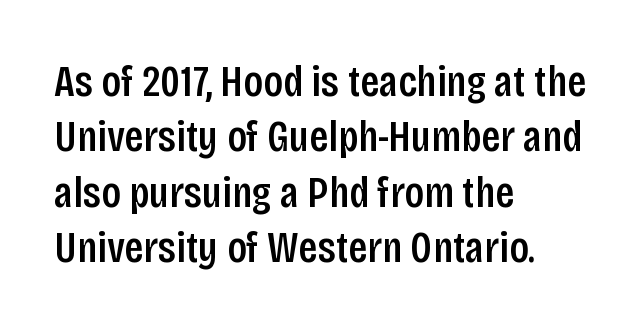
{"serif": "no", "italic": "no", "bold": "semi", "weight": "semibold", "width": "condensed", "stroke_contrast": "low", "x_height": "large", "monospaced": "no", "underline": "no", "align": "left", "line_spacing_ratio": 1.23, "letter_spacing": "normal", "letter_spacing_em": 0.0, "glyph_px": 45}
